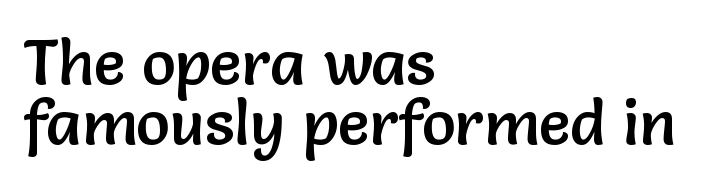
{"serif": "no", "italic": "no", "width": "normal", "stroke_contrast": "low", "x_height": "medium", "monospaced": "no", "underline": "no", "align": "left", "line_spacing": "tight", "line_spacing_ratio": 0.95, "letter_spacing": "normal", "letter_spacing_em": 0.0, "glyph_px": 63}
